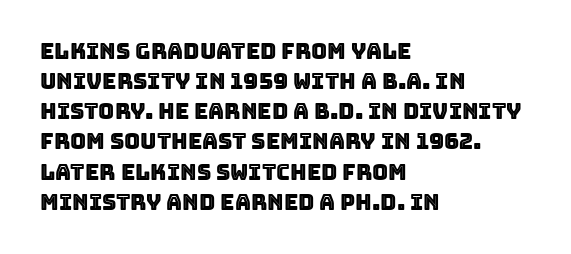
{"italic": "no", "underline": "no", "align": "left", "line_spacing": "normal", "line_spacing_ratio": 1.37, "letter_spacing": "normal", "letter_spacing_em": 0.0, "glyph_px": 22}
